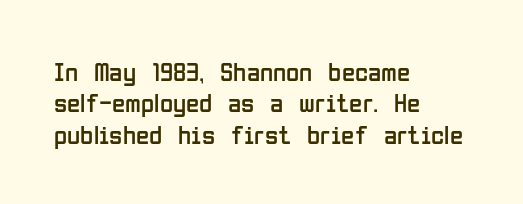
{"italic": "no", "bold": "no", "underline": "no", "align": "left", "line_spacing_ratio": 1.16, "letter_spacing": "normal", "letter_spacing_em": 0.0, "glyph_px": 27}
